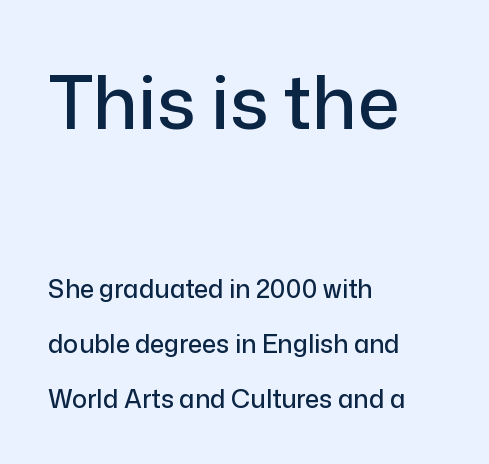
This rendering uses left alignment, leaving the right contour irregular. You get the large type first, then a drop to smaller type. The face used here is proportionally spaced, like ordinary book or web type. The passage shown has conventional tracking throughout. The letters carry no serifs — their stems end cleanly without finishing strokes. What's the leading like? Stretched, with rows far apart.
